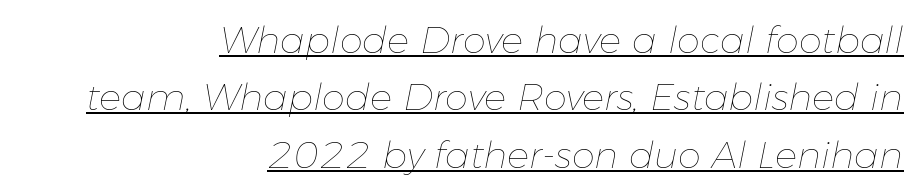
{"italic": "yes", "lean": "right", "slant_degrees": 11, "bold": "no", "weight": "thin", "width": "normal", "stroke_contrast": "low", "x_height": "medium", "monospaced": "no", "underline": "yes", "align": "right", "line_spacing": "normal", "line_spacing_ratio": 1.55, "letter_spacing": "normal", "letter_spacing_em": 0.0, "glyph_px": 37}
